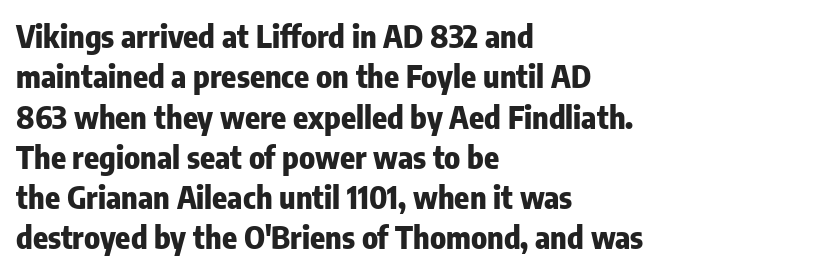
Q: Is the text bold? A: Yes.
Q: Is the text italic (slanted)? A: No, it is upright.
Q: Is the typeface a serif or a sans-serif typeface? A: Sans-serif.
Q: Is the text underlined? A: No.
Q: How is the paragraph aligned? A: Left-aligned.
Q: Is the spacing between letters normal or unusually wide? A: Normal.
Q: Is the spacing between lines tight, normal or loose? A: Normal.
Q: Width (condensed, normal, or wide)? A: Condensed.
Q: Stroke contrast? A: Low.
Q: x-height? A: Medium.
Q: Monospaced? A: No.
